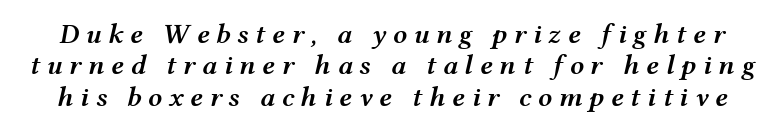
Quick note: interline space is minimal. Someone cranked the tracking dial way up on this one. Anything drawn beneath the words? Only blank space. Semibold letterforms, between regular and bold. Looking at the ascenders, they clearly lean. These lines are rendered in a variable-pitch font.
